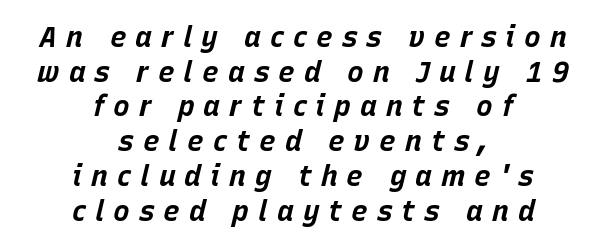
Q: Is the text bold? A: Yes.
Q: Is the text italic (slanted)? A: Yes, it leans right by about 15 degrees.
Q: Is the text underlined? A: No.
Q: How is the paragraph aligned? A: Centered.
Q: Is the spacing between letters normal or unusually wide? A: Unusually wide.
Q: Width (condensed, normal, or wide)? A: Normal.
Q: Stroke contrast? A: Low.
Q: x-height? A: Large.
Q: Monospaced? A: No.
